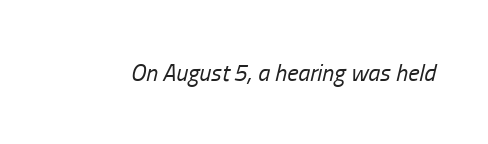
{"italic": "yes", "lean": "right", "slant_degrees": 13, "bold": "no", "underline": "no", "letter_spacing": "normal", "letter_spacing_em": 0.0, "glyph_px": 24}
